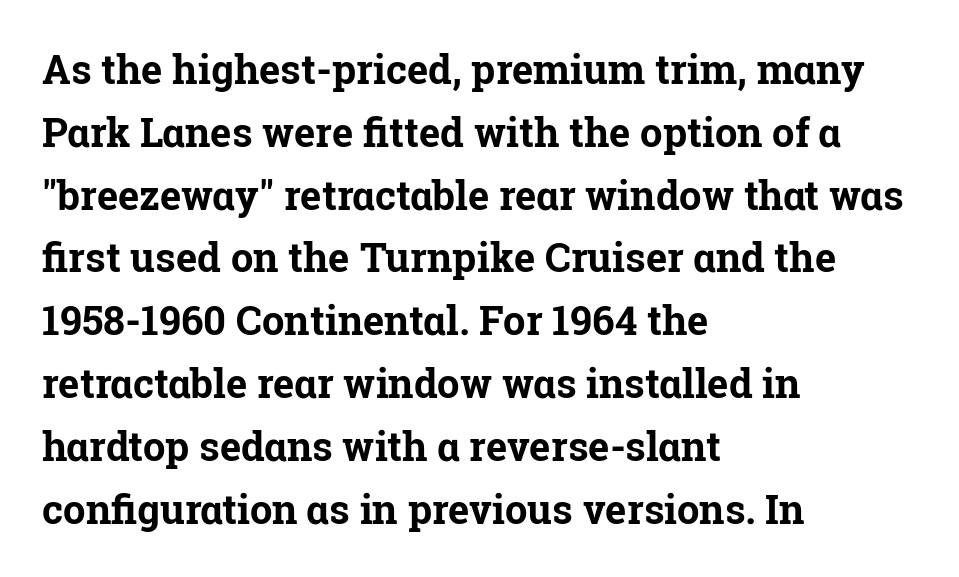
Q: Is the text bold? A: Yes.
Q: Is the text italic (slanted)? A: No, it is upright.
Q: Is the typeface a serif or a sans-serif typeface? A: Serif.
Q: Is the text underlined? A: No.
Q: How is the paragraph aligned? A: Left-aligned.
Q: Is the spacing between letters normal or unusually wide? A: Normal.
Q: Is the spacing between lines tight, normal or loose? A: Normal.
Q: Width (condensed, normal, or wide)? A: Normal.
Q: Stroke contrast? A: Low.
Q: x-height? A: Medium.
Q: Monospaced? A: No.
